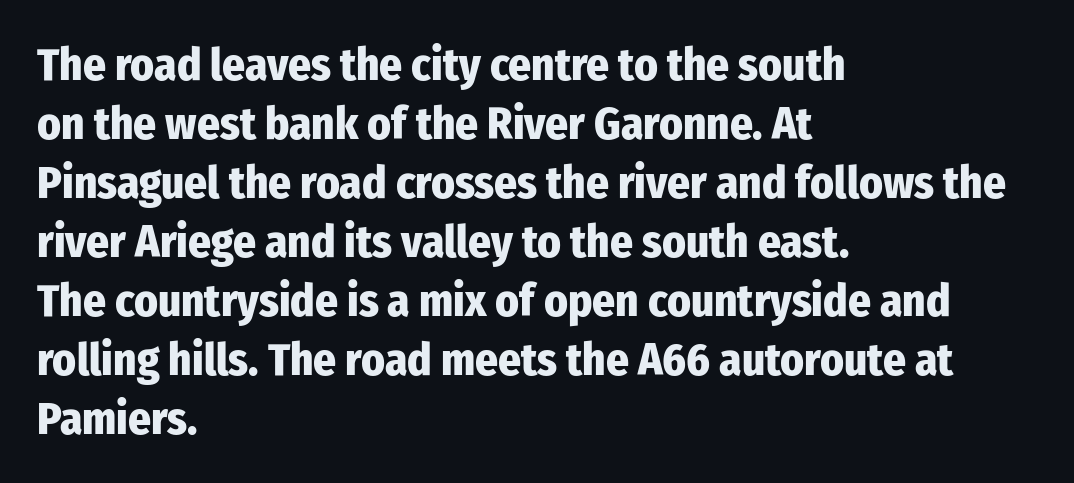
{"serif": "no", "italic": "no", "bold": "yes", "weight": "heavy", "width": "condensed", "stroke_contrast": "low", "x_height": "medium", "monospaced": "no", "underline": "no", "align": "left", "line_spacing": "normal", "line_spacing_ratio": 1.31, "letter_spacing": "normal", "letter_spacing_em": 0.0, "glyph_px": 45}
